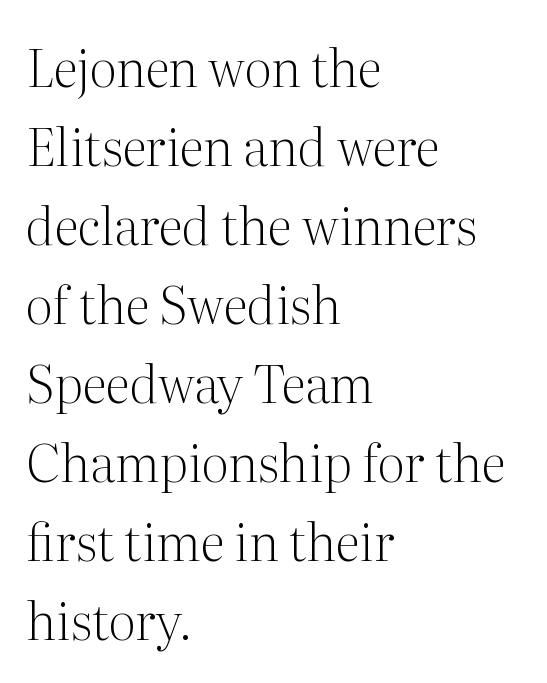
The image shows 51 px light serif type, upright; set left-aligned, normal line spacing (1.55x), normal letter spacing, not underlined; medium stroke contrast and a medium x-height.
